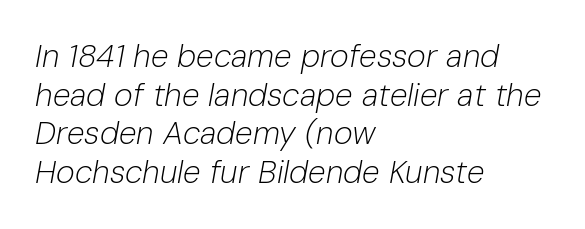
Q: Is the text bold? A: No.
Q: Is the text italic (slanted)? A: Yes, it leans right by about 10 degrees.
Q: Is the text underlined? A: No.
Q: How is the paragraph aligned? A: Left-aligned.
Q: Is the spacing between letters normal or unusually wide? A: Normal.
Q: Width (condensed, normal, or wide)? A: Normal.
Q: Stroke contrast? A: Low.
Q: x-height? A: Medium.
Q: Monospaced? A: No.
